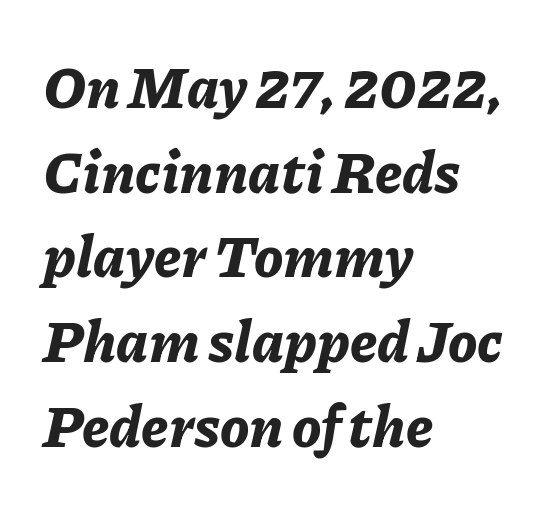
Looking at the ascenders, they clearly lean. Does the copy run flush right? No — it runs flush left. Note the varied advance widths — an 'i' is clearly narrower than an 'm'. The horizontal fit of the characters is conventional and even. Its strokes are broad and dark, the hallmark of bold type. How would I describe the line gaps? Plain and ordinary.
